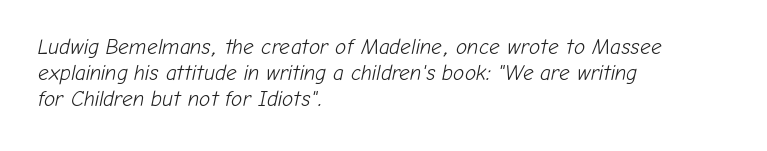
The font's italic variant was chosen for this text. Decoration check: the copy has no underline. The font sits on the lighter half of the weight spectrum, regular included. The ragged edge is on the right, which tells us the setting is flush left. The rendering keeps characters at their native spacing.
